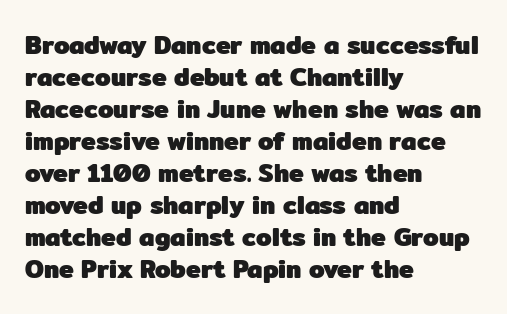
The typesetter chose a ragged-right arrangement here. The line texture is even and compact thanks to regular tracking. Summary of weight: heavy, a full bold. Vertically, the passage feels balanced, rows spaced as you'd expect. In terms of posture, this sample is upright.
